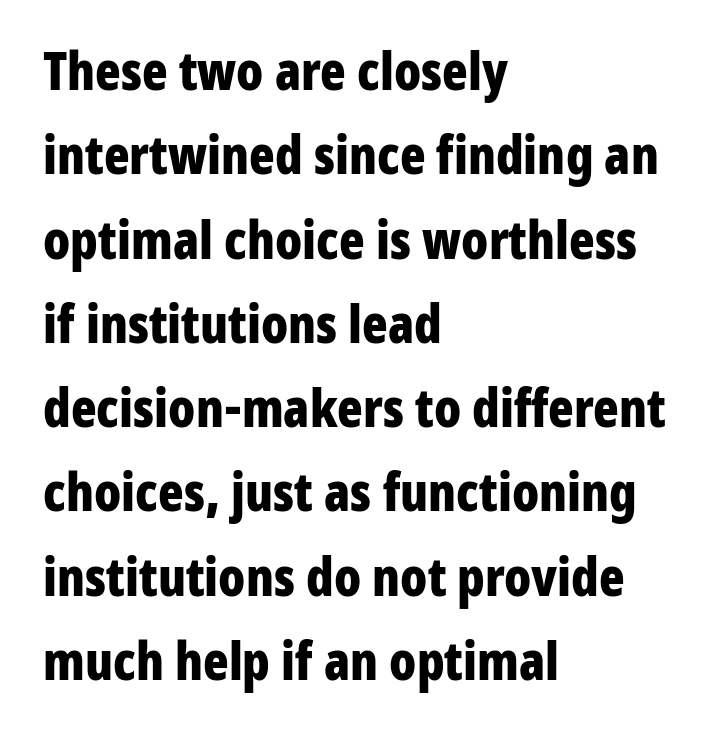
Nothing sits at the stroke ends, so this counts as sans-serif. Line beginnings align vertically; line endings do not. The vertical gap from one line to the next is medium. These lines are rendered in a variable-pitch font. Does the weight exceed regular? Yes, all the way to bold. Type without underlining.
